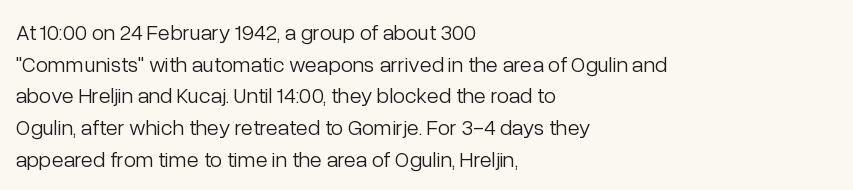
{"italic": "no", "bold": "no", "underline": "no", "align": "left", "line_spacing": "normal", "line_spacing_ratio": 1.44, "letter_spacing": "normal", "letter_spacing_em": 0.0, "glyph_px": 22}
